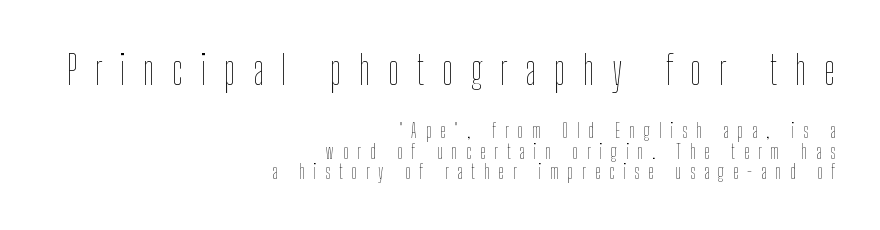
Q: Is the text bold? A: No.
Q: Is the text italic (slanted)? A: No, it is upright.
Q: Is the text underlined? A: No.
Q: How is the paragraph aligned? A: Right-aligned.
Q: Is the spacing between letters normal or unusually wide? A: Unusually wide.
Q: Is the spacing between lines tight, normal or loose? A: Tight.
Q: Which block of text is set in a larger size, the first (top) or the second (bottom)? A: The first (top) one.
Q: Width (condensed, normal, or wide)? A: Condensed.
Q: Stroke contrast? A: Low.
Q: x-height? A: Medium.
Q: Monospaced? A: No.
